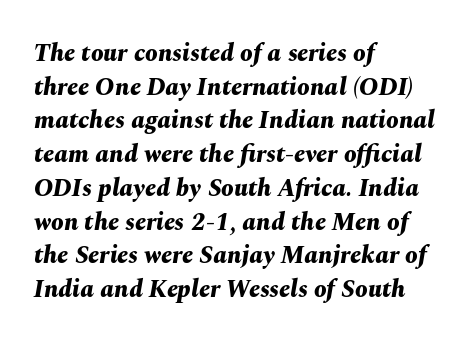
The image shows 25 px bold type, italic (leaning right); set left-aligned, normal line spacing (1.35x), normal letter spacing, not underlined.
